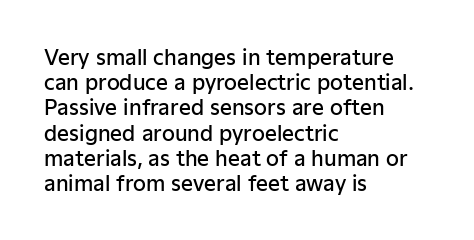
Stems and bowls a touch heavier than normal — semibold. This sample uses plain, unmodified letter spacing. The text block is weighted toward the left margin, trailing off unevenly rightward. Do the letters lean? They stand straight. Beneath every word, the page is bare.
